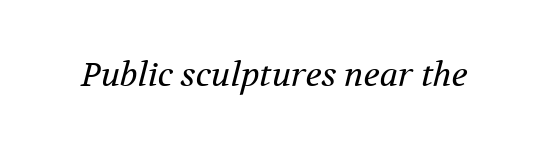
Look at the tracking — it's just the regular setting, nothing added. Check the space under the baseline: it is left empty. Unlike a clean sans, this face finishes its strokes with serifs. An italicized treatment has been applied to the whole sample. Here the designer chose a conventional face with non-uniform glyph widths. The passage shown is not bold in any degree.
